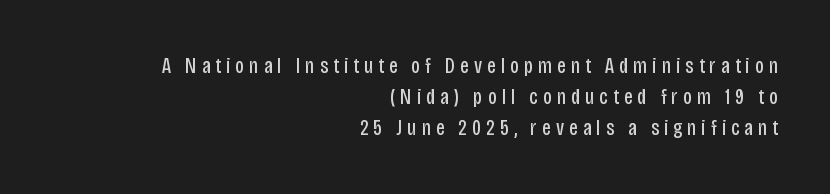
Q: Is the text bold? A: No.
Q: Is the text italic (slanted)? A: No, it is upright.
Q: Is the text underlined? A: No.
Q: How is the paragraph aligned? A: Right-aligned.
Q: Is the spacing between letters normal or unusually wide? A: Unusually wide.
Q: Is the spacing between lines tight, normal or loose? A: Normal.
